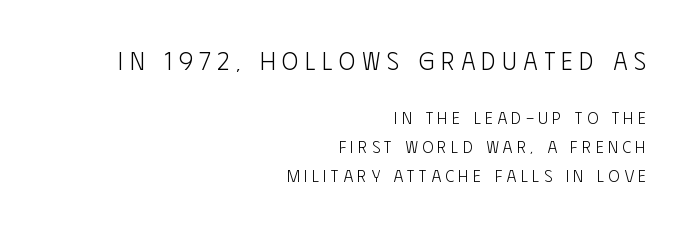
The face used here appears at its bigger size in the upper chunk. Substantial extra tracking has been applied to these lines. How would I describe the line gaps? Plain and ordinary. Think standard paragraph weight, or any step lighter than that. Only glyphs here, with clear space below each row.
